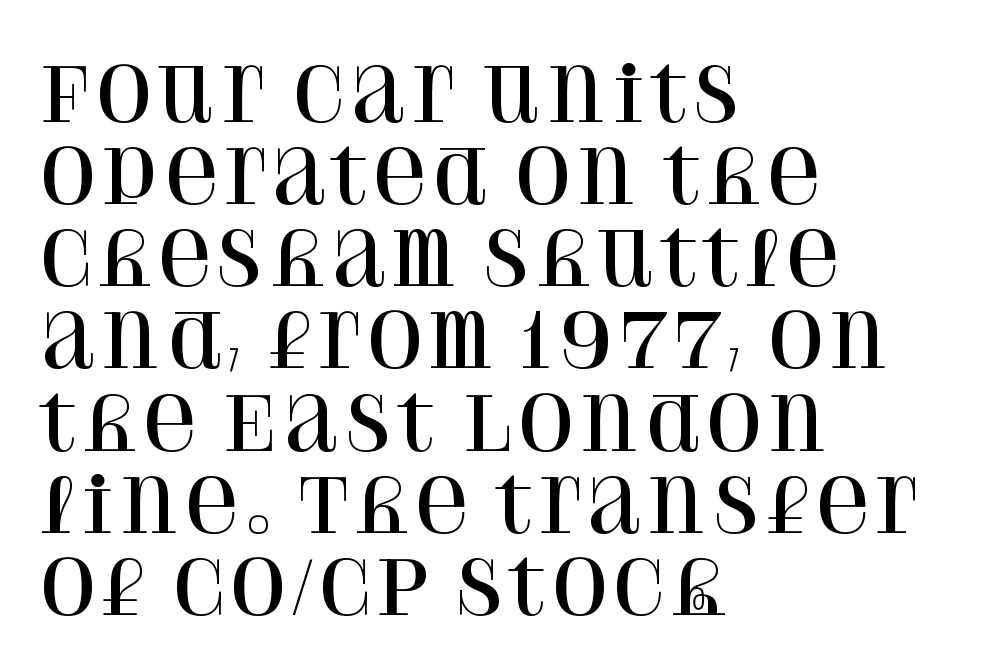
Teacher's note: observe the even left margin — that is flush-left alignment. Quick note: not italic, upright. In terms of leading, this rendering errs on the cramped side. Letterform terminals end in serifs throughout the passage.
